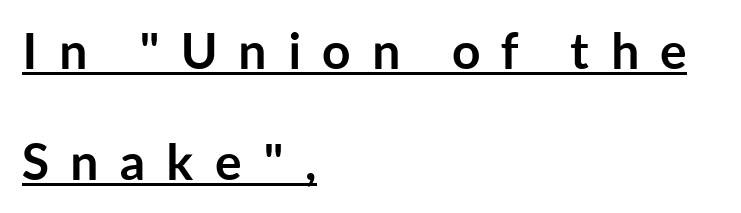
{"serif": "no", "italic": "no", "bold": "yes", "weight": "semibold", "width": "normal", "stroke_contrast": "low", "x_height": "medium", "monospaced": "no", "underline": "yes", "align": "left", "line_spacing": "loose", "line_spacing_ratio": 2.23, "letter_spacing": "wide", "letter_spacing_em": 0.42, "glyph_px": 50}
